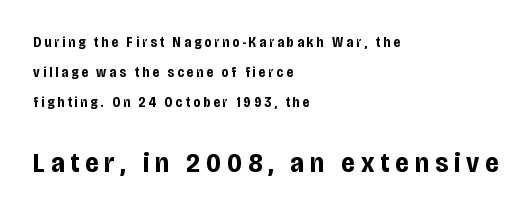
{"serif": "no", "italic": "no", "bold": "yes", "weight": "bold", "width": "condensed", "stroke_contrast": "low", "x_height": "large", "monospaced": "no", "underline": "no", "align": "left", "line_spacing": "loose", "line_spacing_ratio": 2.14, "letter_spacing": "wide", "letter_spacing_em": 0.22, "larger_block": "second", "size_ratio": 2.0, "glyph_px": 28}
